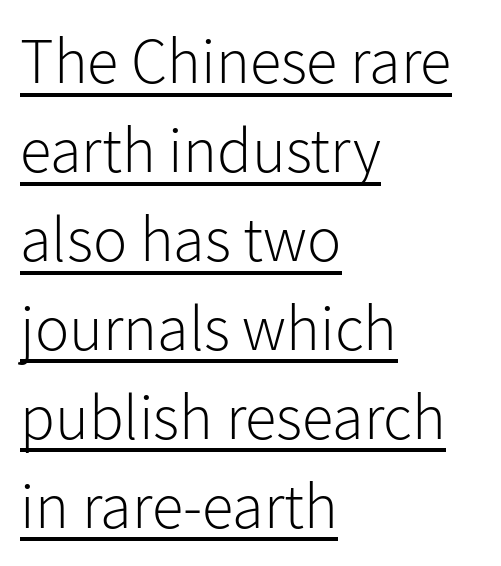
Q: Is the text bold? A: No.
Q: Is the text italic (slanted)? A: No, it is upright.
Q: Is the typeface a serif or a sans-serif typeface? A: Sans-serif.
Q: Is the text underlined? A: Yes.
Q: How is the paragraph aligned? A: Left-aligned.
Q: Is the spacing between letters normal or unusually wide? A: Normal.
Q: Is the spacing between lines tight, normal or loose? A: Normal.
Q: Width (condensed, normal, or wide)? A: Normal.
Q: Stroke contrast? A: Low.
Q: x-height? A: Medium.
Q: Monospaced? A: No.
